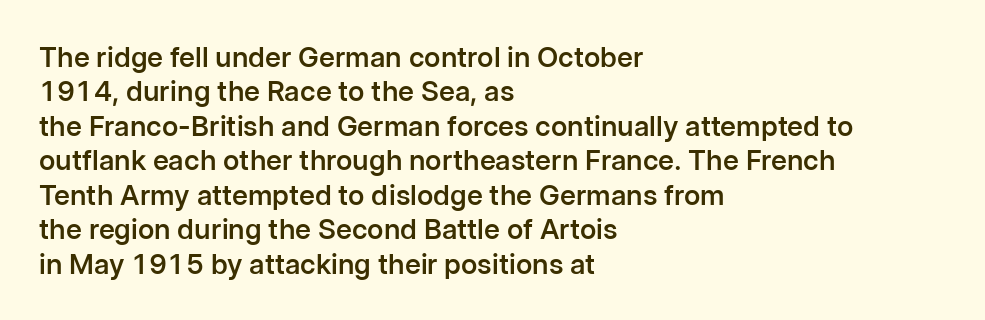
{"serif": "no", "italic": "no", "bold": "semi", "weight": "semibold", "width": "normal", "stroke_contrast": "low", "x_height": "medium", "monospaced": "no", "underline": "no", "align": "left", "line_spacing_ratio": 1.23, "letter_spacing": "normal", "letter_spacing_em": 0.0, "glyph_px": 28}
